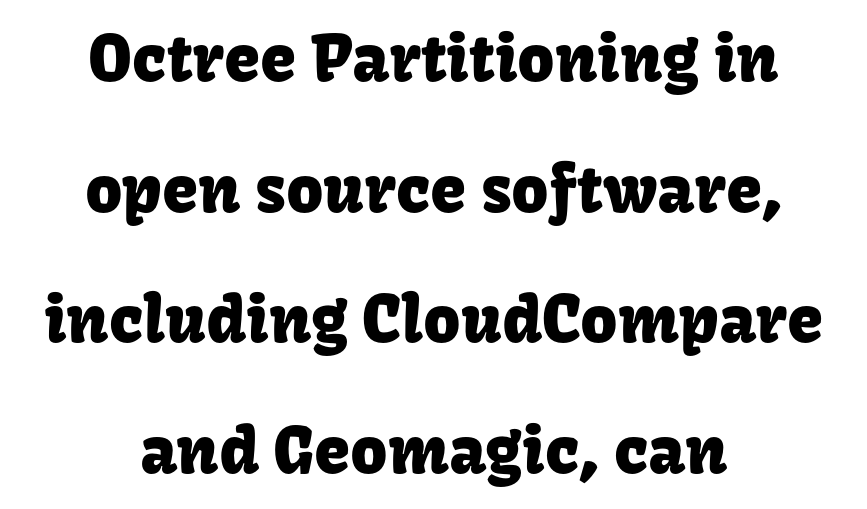
The image shows 65 px sans-serif type, upright; set centered, loose line spacing (2.01x), normal letter spacing, not underlined; low stroke contrast and a medium x-height.
